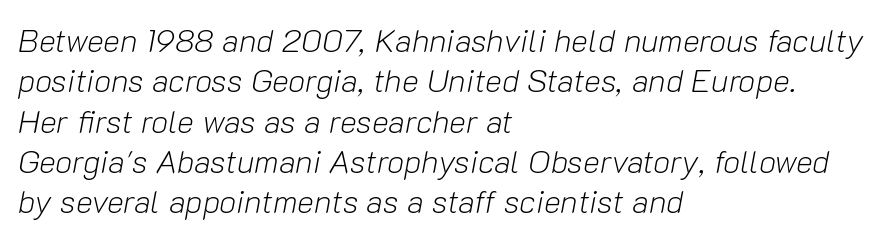
Stroke mass is kept to a normal reading level or below. The face used here is proportionally spaced, like ordinary book or web type. Look at the tracking — it's just the regular setting, nothing added. Descender tails drop into unmarked territory. Compared with ordinary roman type, these characters are visibly tilted.
